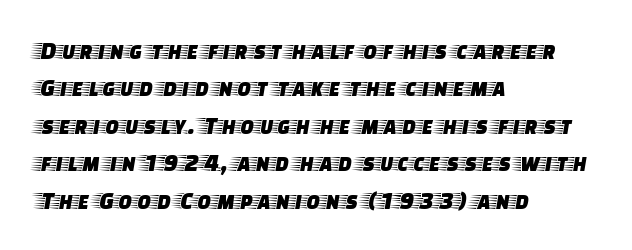
{"underline": "no", "align": "left", "line_spacing": "normal", "line_spacing_ratio": 1.5, "letter_spacing": "normal", "letter_spacing_em": 0.0, "glyph_px": 25}
